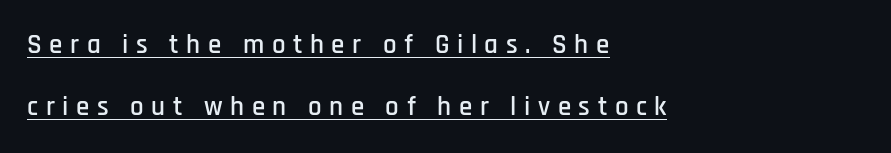
{"italic": "no", "underline": "yes", "align": "left", "line_spacing": "loose", "line_spacing_ratio": 2.3, "letter_spacing": "wide", "letter_spacing_em": 0.28, "glyph_px": 27}
